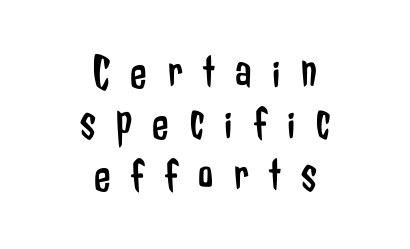
This is sans-serif lettering, the kind often seen on screens and signage. This sample trades vertical openness for compactness between lines. The tracking reads as deliberately expanded to a designer's eye. This rendering uses center alignment, leaving both contours irregular but symmetric. A roman cut, with each character standing at attention.
